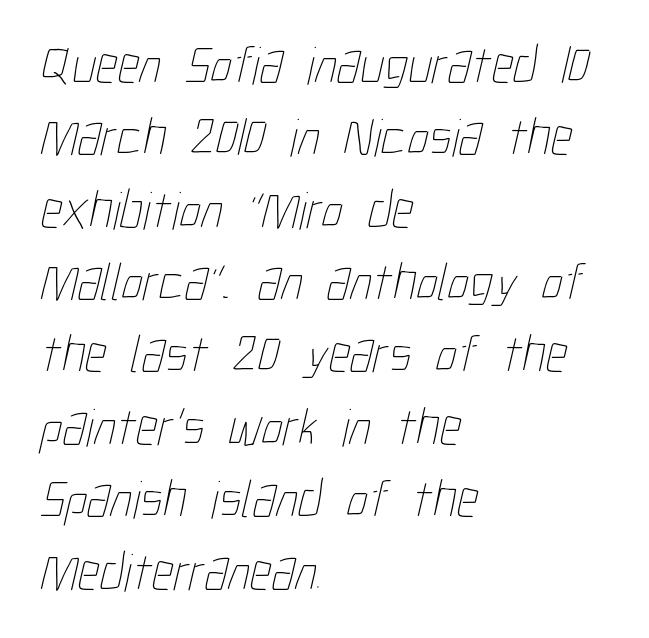
{"bold": "no", "weight": "thin", "width": "condensed", "stroke_contrast": "low", "x_height": "medium", "monospaced": "no", "underline": "no", "align": "left", "line_spacing": "normal", "line_spacing_ratio": 1.34, "letter_spacing": "normal", "letter_spacing_em": 0.0, "glyph_px": 54}
